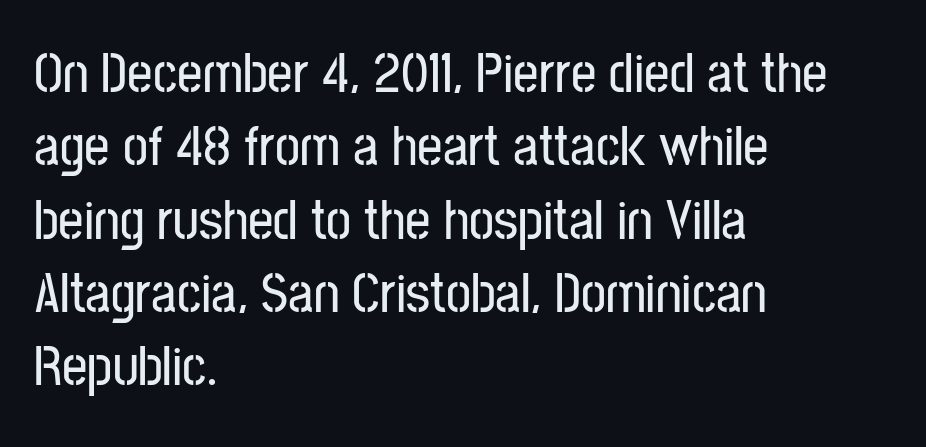
The image shows 56 px condensed sans-serif type, upright; set left-aligned, normal line spacing (1.31x), normal letter spacing, not underlined; low stroke contrast and a medium x-height.
